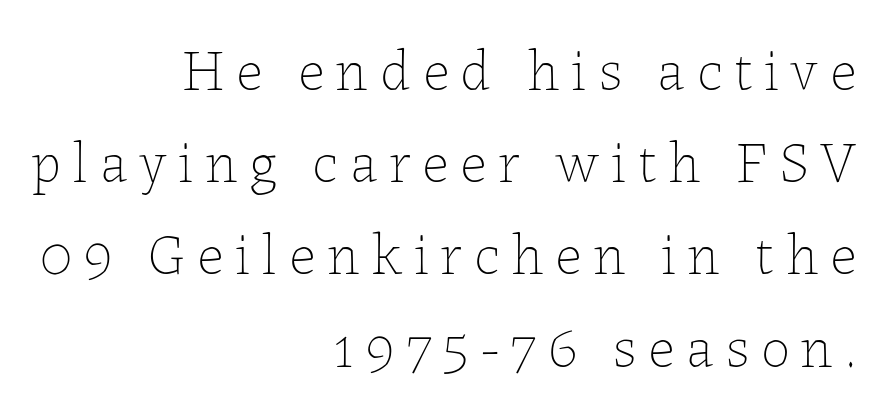
Q: Is the text bold? A: No.
Q: Is the text italic (slanted)? A: No, it is upright.
Q: Is the text underlined? A: No.
Q: How is the paragraph aligned? A: Right-aligned.
Q: Is the spacing between letters normal or unusually wide? A: Unusually wide.
Q: Is the spacing between lines tight, normal or loose? A: Normal.
Q: Width (condensed, normal, or wide)? A: Normal.
Q: Stroke contrast? A: Low.
Q: x-height? A: Medium.
Q: Monospaced? A: No.
